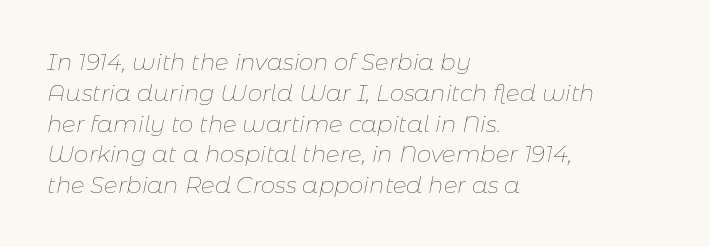
{"italic": "yes", "lean": "right", "slant_degrees": 11, "bold": "no", "underline": "no", "align": "left", "line_spacing": "normal", "line_spacing_ratio": 1.34, "letter_spacing": "normal", "letter_spacing_em": 0.0, "glyph_px": 23}
